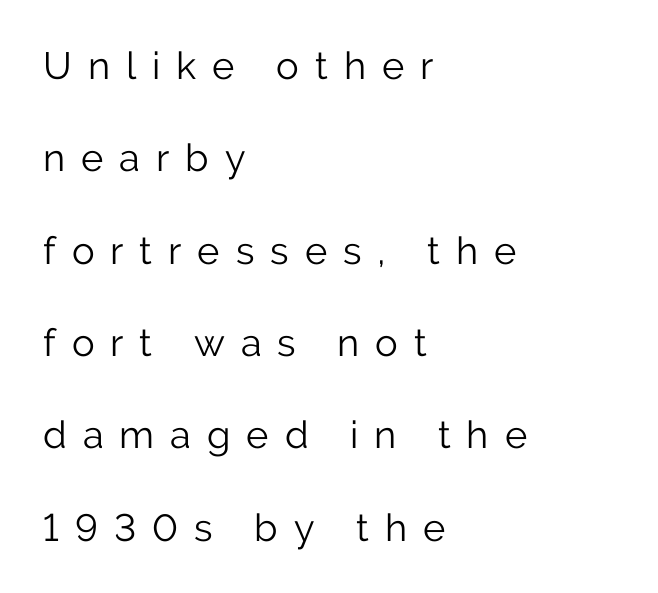
{"serif": "no", "italic": "no", "bold": "no", "weight": "light", "width": "normal", "stroke_contrast": "low", "x_height": "medium", "monospaced": "no", "underline": "no", "align": "left", "line_spacing": "loose", "line_spacing_ratio": 2.43, "letter_spacing": "wide", "letter_spacing_em": 0.42, "glyph_px": 38}
